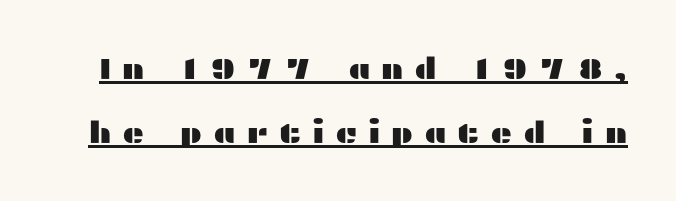
{"serif": "no", "italic": "no", "width": "wide", "stroke_contrast": "medium", "x_height": "medium", "monospaced": "no", "underline": "yes", "line_spacing": "loose", "line_spacing_ratio": 2.12, "letter_spacing": "wide", "letter_spacing_em": 0.35, "glyph_px": 30}
